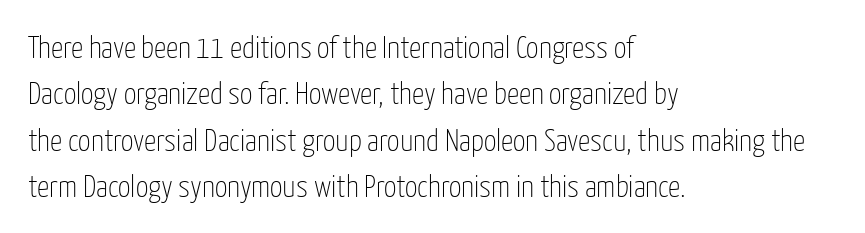
{"serif": "no", "italic": "no", "bold": "no", "weight": "thin", "width": "condensed", "stroke_contrast": "low", "x_height": "medium", "monospaced": "no", "underline": "no", "align": "left", "line_spacing": "normal", "line_spacing_ratio": 1.5, "letter_spacing": "normal", "letter_spacing_em": 0.0, "glyph_px": 31}
